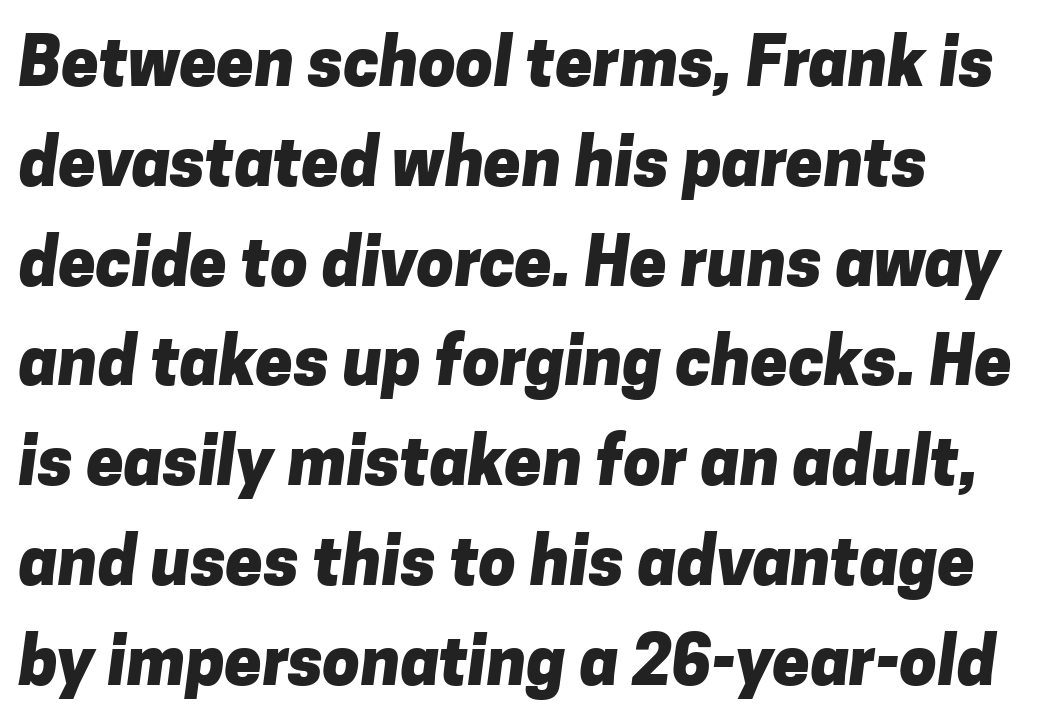
A typesetter would call this leading conventional body-copy spacing. Bold? Absolutely — the strokes are thick and heavy. The face used here is rendered with its standard letterfit. Letterform terminals end flat and unadorned throughout the passage. The face used here is proportionally spaced, like ordinary book or web type.
